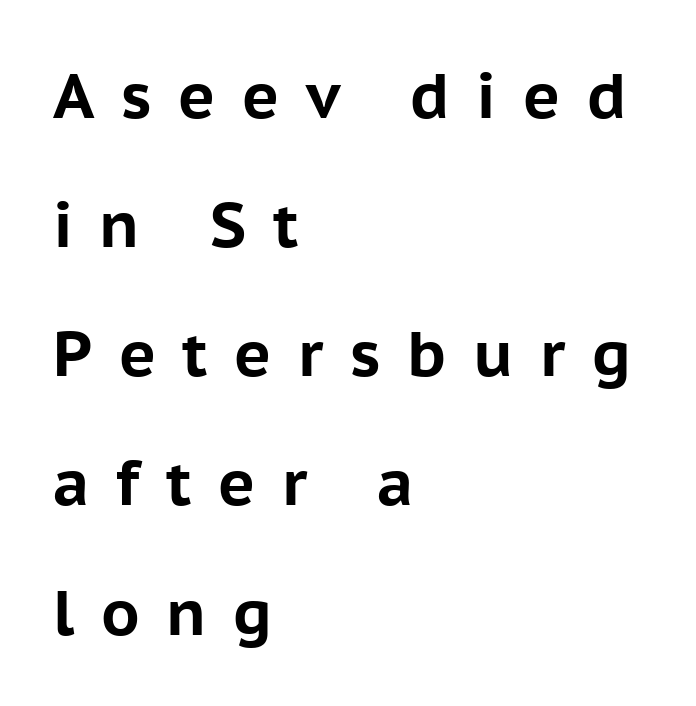
The image shows 63 px bold sans-serif type, upright; set left-aligned, loose line spacing (2.05x), unusually wide letter spacing (+0.42 em), not underlined; low stroke contrast and a medium x-height.
